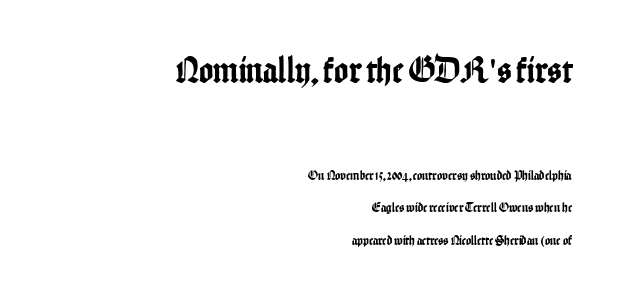
Q: Is the text italic (slanted)? A: No, it is upright.
Q: Is the typeface a serif or a sans-serif typeface? A: Sans-serif.
Q: Is the text underlined? A: No.
Q: How is the paragraph aligned? A: Right-aligned.
Q: Is the spacing between letters normal or unusually wide? A: Normal.
Q: Is the spacing between lines tight, normal or loose? A: Loose.
Q: Which block of text is set in a larger size, the first (top) or the second (bottom)? A: The first (top) one.
Q: Width (condensed, normal, or wide)? A: Condensed.
Q: Stroke contrast? A: Low.
Q: x-height? A: Medium.
Q: Monospaced? A: No.
